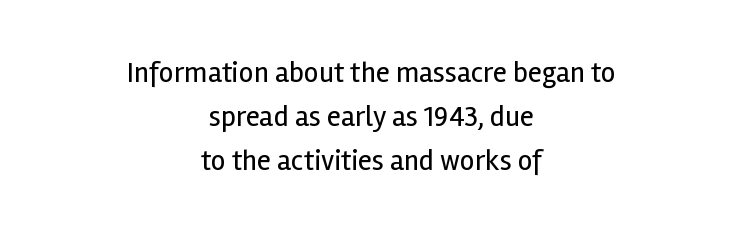
Think of a printed novel: that variable character pitch is what you see here. Short and long lines alike share a common midpoint. Notice how descenders clear the ascenders below comfortably — that's standard leading. Nothing sits at the stroke ends, so this counts as sans-serif. Stroke thickness stays within the range of a standard reading face or lighter. The string is rendered with underlining switched off.
